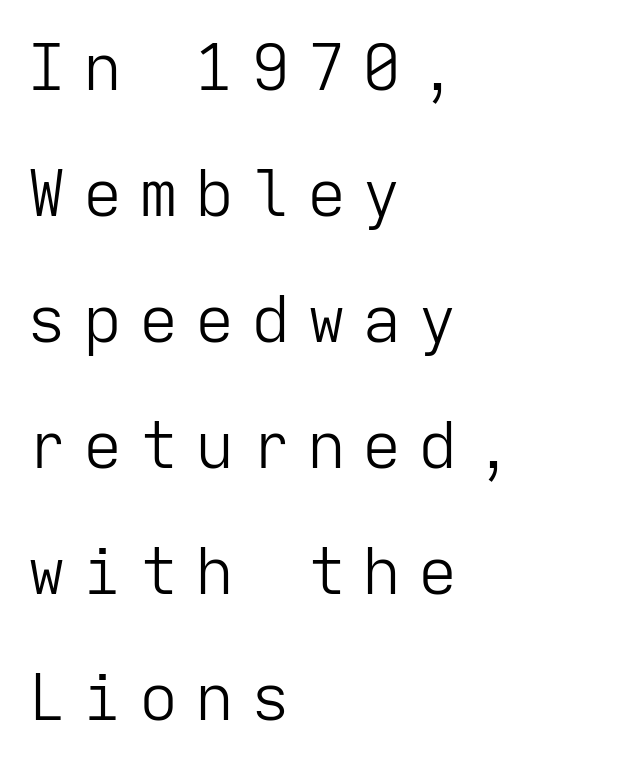
The image shows 65 px light sans-serif type, upright, monospaced; set left-aligned, loose line spacing (1.94x), unusually wide letter spacing (+0.26 em), not underlined; low stroke contrast and a medium x-height.
